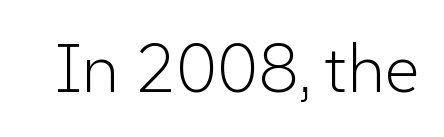
What stands out about the letter spacing? Nothing — it is the standard amount. You could not count columns in this text — the font is proportionally spaced. Stroke thickness stays within the range of a standard reading face or lighter. Unlike italic type, these characters show no tilt at all. This rendering features lettering with no underline. I'd call this a sans setting — the letters go barefoot.
